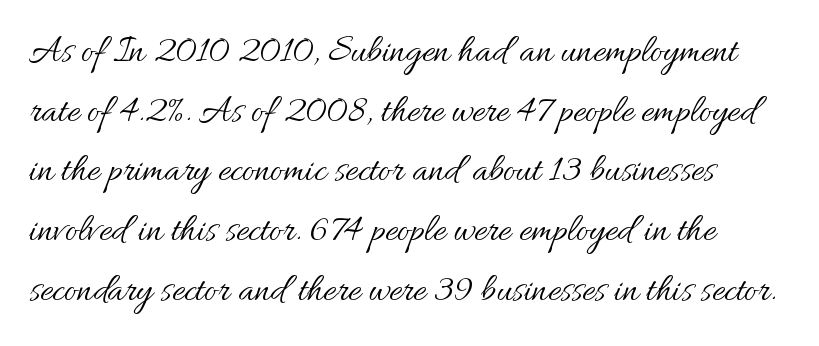
Q: Is the text bold? A: No.
Q: Is the text italic (slanted)? A: Yes.
Q: Is the text underlined? A: No.
Q: Is the spacing between letters normal or unusually wide? A: Normal.
Q: Is the spacing between lines tight, normal or loose? A: Normal.
Q: Width (condensed, normal, or wide)? A: Normal.
Q: Stroke contrast? A: Medium.
Q: x-height? A: Small.
Q: Monospaced? A: No.
